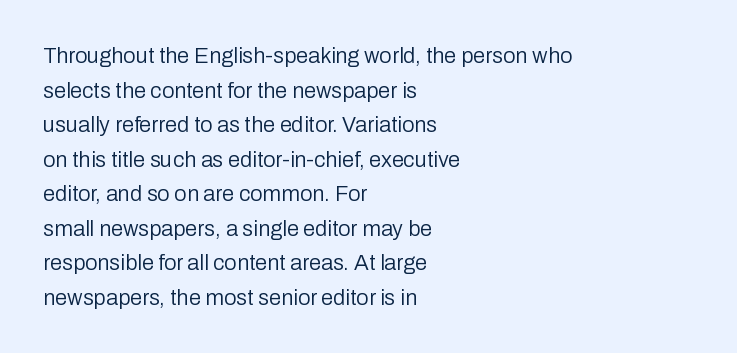
Q: Is the text bold? A: No.
Q: Is the text italic (slanted)? A: No, it is upright.
Q: Is the text underlined? A: No.
Q: How is the paragraph aligned? A: Left-aligned.
Q: Is the spacing between letters normal or unusually wide? A: Normal.
Q: Is the spacing between lines tight, normal or loose? A: Normal.
